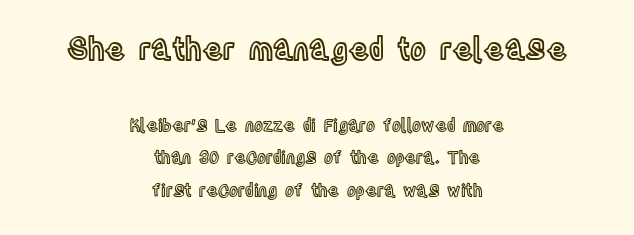
{"italic": "no", "width": "condensed", "x_height": "large", "monospaced": "no", "underline": "no", "align": "center", "line_spacing": "loose", "line_spacing_ratio": 1.92, "letter_spacing": "normal", "letter_spacing_em": 0.0, "larger_block": "first", "size_ratio": 1.76, "glyph_px": 30}
